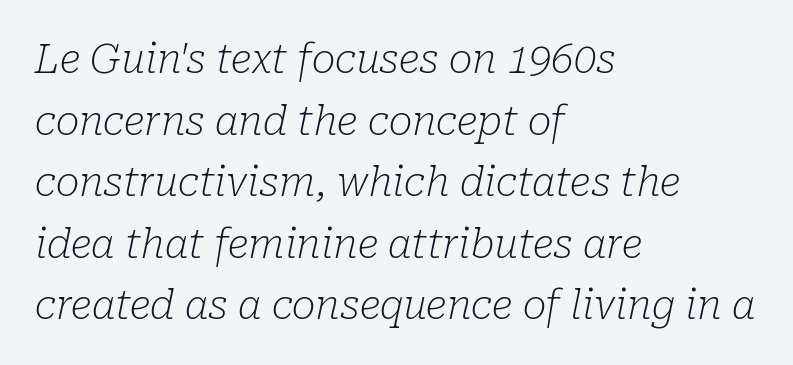
The passage shown is typed in a proportional face where columns would drift. Summary of weight: not heavy and not bold. The area under the type is left untouched. Normally led — the rows are evenly, conventionally spaced. You could call the tracking neutral — neither tight nor loose.
